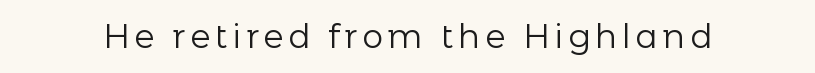
Q: Is the text bold? A: No.
Q: Is the text italic (slanted)? A: No, it is upright.
Q: Is the typeface a serif or a sans-serif typeface? A: Sans-serif.
Q: Is the text underlined? A: No.
Q: Width (condensed, normal, or wide)? A: Normal.
Q: Stroke contrast? A: Low.
Q: x-height? A: Medium.
Q: Monospaced? A: No.
